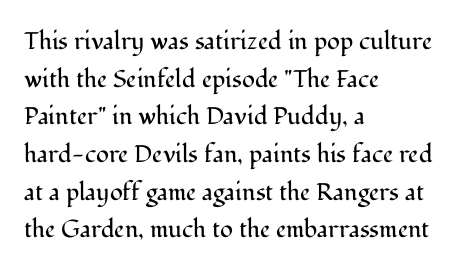
The setting favours the left margin, as ordinary paragraphs usually do. The face looks like a standard text weight, possibly lighter. Each row of text sits above clean, open space. Posture: straight, roman, zero tilt.
